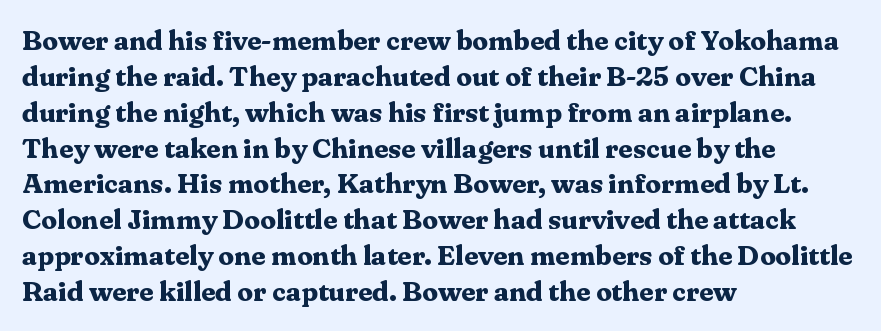
The rows are spaced the way most documents space them. Classification — serif. The face used here is proportionally spaced, like ordinary book or web type. Nobody touched the tracking dial on this one. Ascenders rise straight up at ninety degrees. Each line starts at the same left margin while the right side varies.
